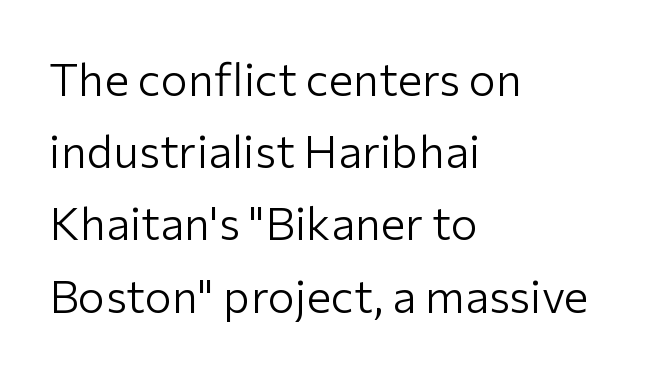
The image shows 46 px light sans-serif type, upright; set left-aligned, normal line spacing (1.57x), normal letter spacing, not underlined; low stroke contrast and a medium x-height.
